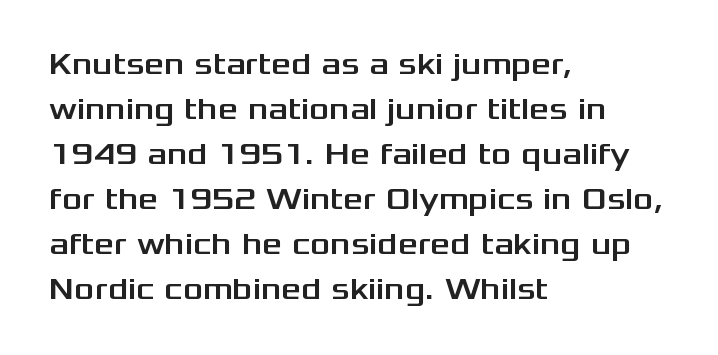
The image shows 31 px wide sans-serif type, upright; set left-aligned, normal line spacing (1.45x), normal letter spacing, not underlined; medium stroke contrast and a medium x-height.
